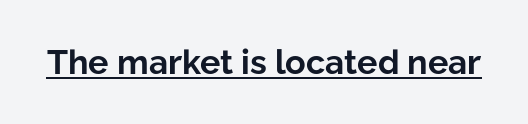
The image shows 34 px bold sans-serif type, upright; set normal letter spacing, underlined; low stroke contrast and a medium x-height.
